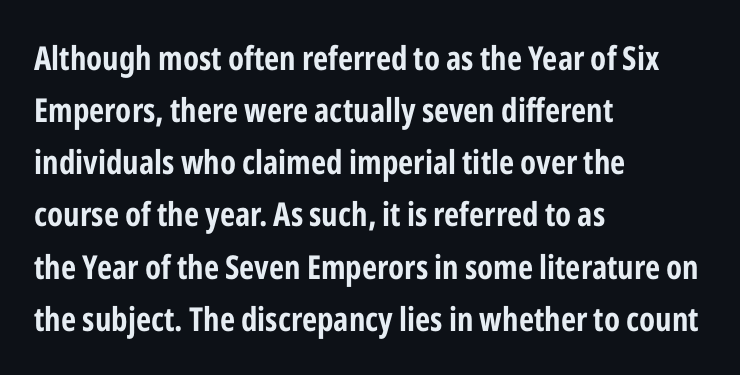
The lines sit at an ordinary, default distance from one another. The lines are quadded left. A clean baseline with only descenders dipping below it. Is this a fixed-width face? No — the glyphs have proportional, varying widths. These lines were composed using upright roman letters.
